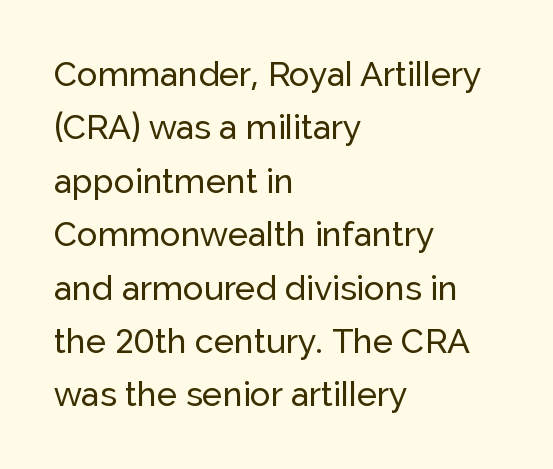
Q: Is the text italic (slanted)? A: No, it is upright.
Q: Is the typeface a serif or a sans-serif typeface? A: Sans-serif.
Q: Is the text underlined? A: No.
Q: How is the paragraph aligned? A: Left-aligned.
Q: Is the spacing between letters normal or unusually wide? A: Normal.
Q: Is the spacing between lines tight, normal or loose? A: Normal.
Q: Width (condensed, normal, or wide)? A: Normal.
Q: Stroke contrast? A: Low.
Q: x-height? A: Medium.
Q: Monospaced? A: No.
